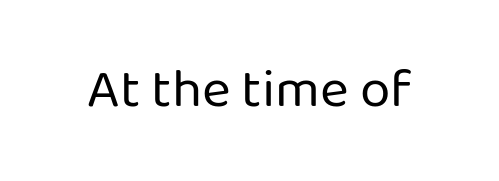
Q: Is the text bold? A: No.
Q: Is the text italic (slanted)? A: No, it is upright.
Q: Is the typeface a serif or a sans-serif typeface? A: Sans-serif.
Q: Is the text underlined? A: No.
Q: Is the spacing between letters normal or unusually wide? A: Normal.
Q: Width (condensed, normal, or wide)? A: Normal.
Q: Stroke contrast? A: Low.
Q: x-height? A: Medium.
Q: Monospaced? A: No.
